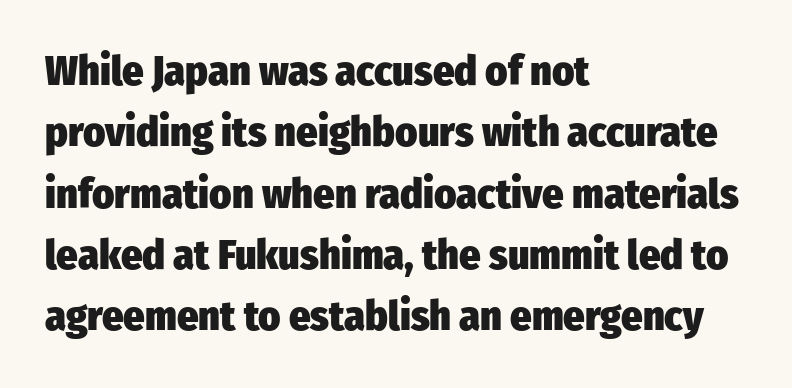
Quick note: interline space is typical. This sample has the flowing, uneven cadence of proportional lettering. I'd call this a sans setting — the letters go barefoot. There is no visible air inserted between adjacent glyphs.
